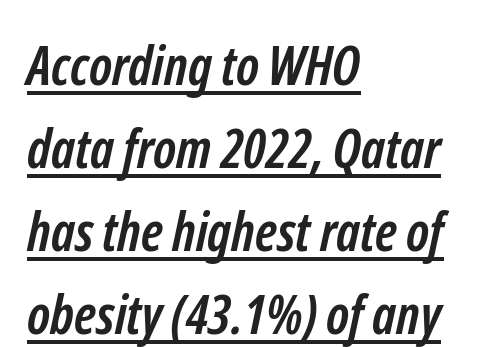
{"serif": "no", "bold": "yes", "weight": "semibold", "width": "condensed", "stroke_contrast": "low", "x_height": "medium", "monospaced": "no", "underline": "yes", "align": "left", "line_spacing": "normal", "line_spacing_ratio": 1.54, "letter_spacing": "normal", "letter_spacing_em": 0.0, "glyph_px": 54}
